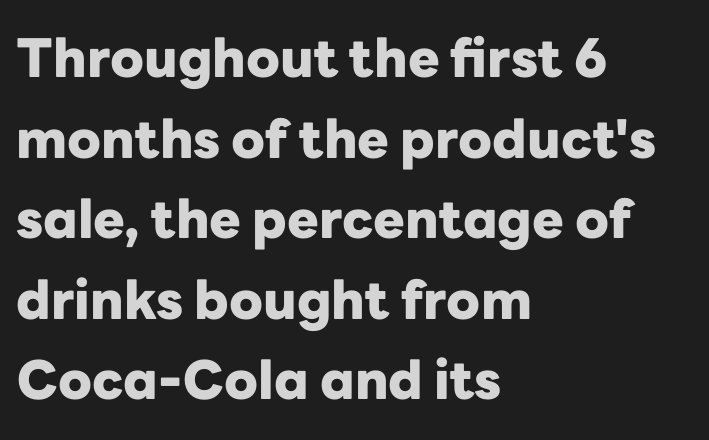
The image shows 53 px heavy sans-serif type, upright; set left-aligned, normal line spacing (1.52x), normal letter spacing, not underlined; low stroke contrast and a medium x-height.
